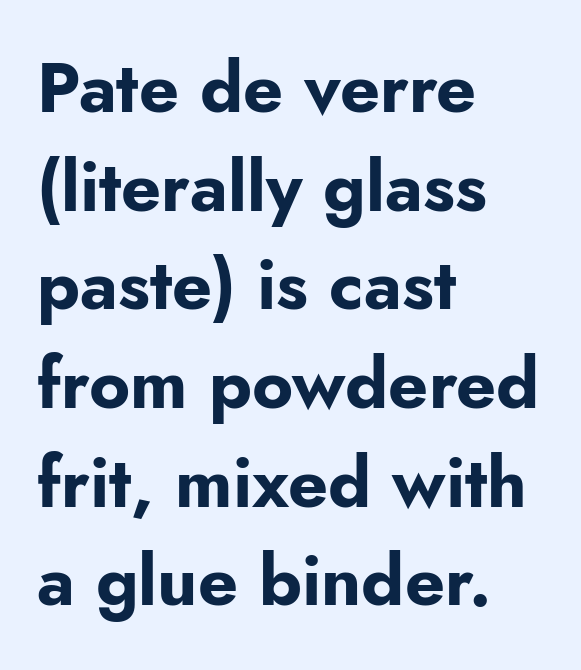
{"serif": "no", "italic": "no", "bold": "yes", "weight": "bold", "width": "normal", "stroke_contrast": "low", "x_height": "small", "monospaced": "no", "underline": "no", "align": "left", "line_spacing": "normal", "line_spacing_ratio": 1.41, "letter_spacing": "normal", "letter_spacing_em": 0.0, "glyph_px": 70}
